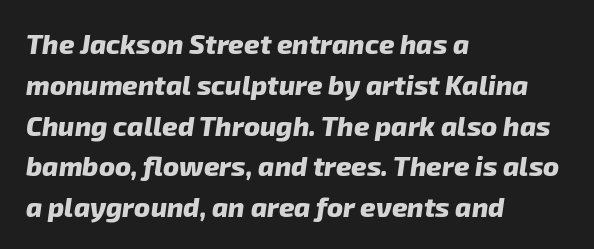
The image shows 27 px bold type; set left-aligned, normal line spacing (1.51x), normal letter spacing, not underlined.
